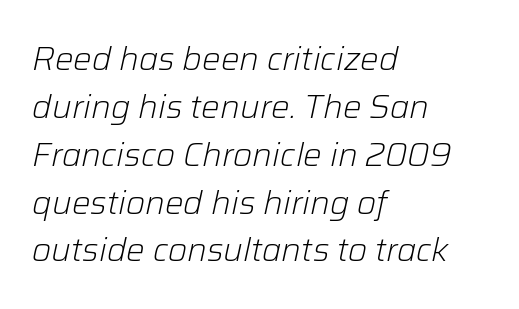
Q: Is the text bold? A: No.
Q: Is the text italic (slanted)? A: Yes, it leans right by about 12 degrees.
Q: Is the text underlined? A: No.
Q: How is the paragraph aligned? A: Left-aligned.
Q: Is the spacing between letters normal or unusually wide? A: Normal.
Q: Is the spacing between lines tight, normal or loose? A: Normal.
Q: Width (condensed, normal, or wide)? A: Normal.
Q: Stroke contrast? A: Low.
Q: x-height? A: Medium.
Q: Monospaced? A: No.
